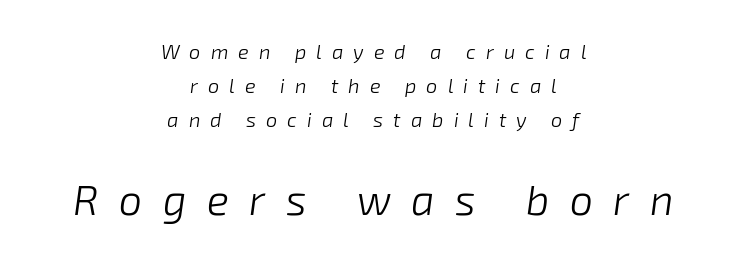
Stroke thickness stays within the range of a standard reading face or lighter. Each line is balanced around a shared central axis. The passage shown is not underscored anywhere. Does the leading feel generous? No, just average. Proportional: the letters do not fall into vertical columns.
